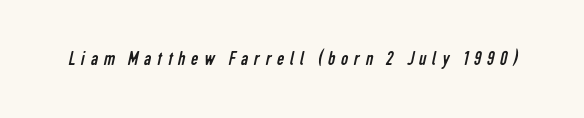
The image shows 20 px text type; set unusually wide letter spacing (+0.29 em), not underlined.
